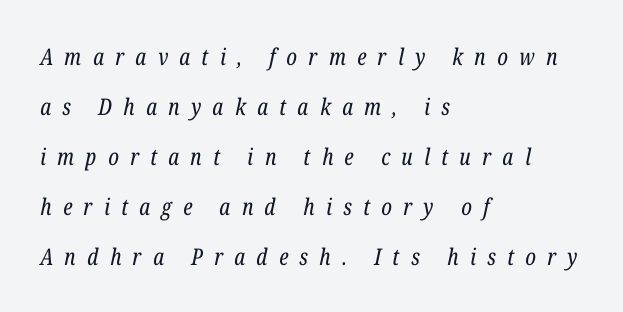
Q: Is the text bold? A: No.
Q: Is the text italic (slanted)? A: Yes, it leans right by about 12 degrees.
Q: Is the text underlined? A: No.
Q: How is the paragraph aligned? A: Left-aligned.
Q: Is the spacing between letters normal or unusually wide? A: Unusually wide.
Q: Is the spacing between lines tight, normal or loose? A: Loose.
